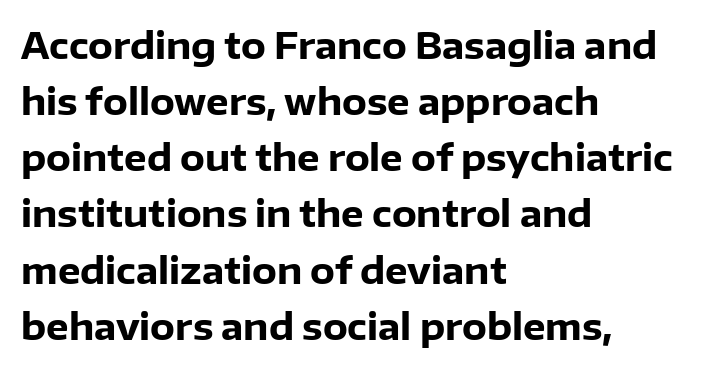
Q: Is the text bold? A: Yes.
Q: Is the text italic (slanted)? A: No, it is upright.
Q: Is the typeface a serif or a sans-serif typeface? A: Sans-serif.
Q: Is the text underlined? A: No.
Q: How is the paragraph aligned? A: Left-aligned.
Q: Is the spacing between letters normal or unusually wide? A: Normal.
Q: Is the spacing between lines tight, normal or loose? A: Normal.
Q: Width (condensed, normal, or wide)? A: Normal.
Q: Stroke contrast? A: Low.
Q: x-height? A: Medium.
Q: Monospaced? A: No.
